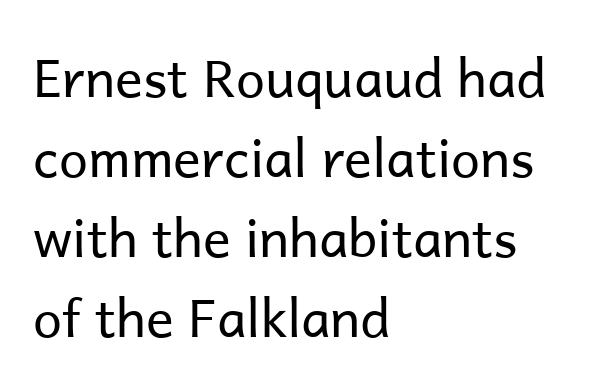
{"serif": "no", "italic": "no", "bold": "no", "weight": "regular", "width": "normal", "stroke_contrast": "low", "x_height": "medium", "monospaced": "no", "underline": "no", "align": "left", "line_spacing": "normal", "line_spacing_ratio": 1.54, "letter_spacing": "normal", "letter_spacing_em": 0.0, "glyph_px": 52}
